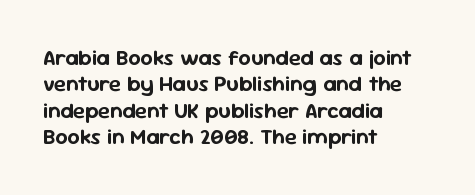
The image shows 22 px text type, upright; set left-aligned, line spacing 1.2x, normal letter spacing, not underlined.
